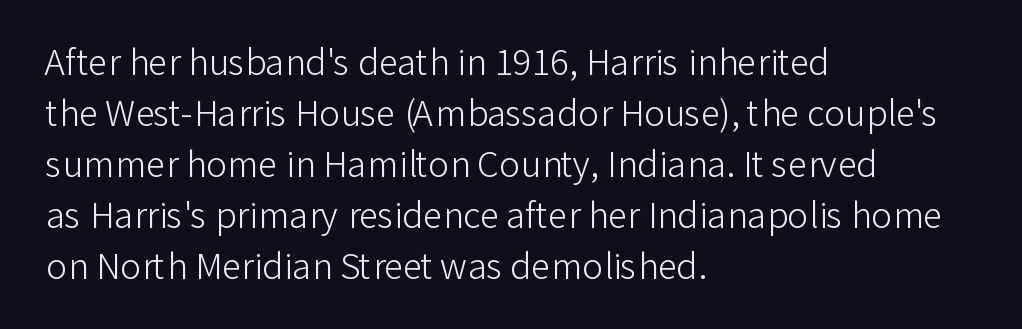
{"serif": "no", "italic": "no", "bold": "no", "weight": "light", "width": "normal", "stroke_contrast": "low", "x_height": "medium", "monospaced": "no", "underline": "no", "align": "left", "line_spacing": "normal", "line_spacing_ratio": 1.46, "letter_spacing": "normal", "letter_spacing_em": 0.0, "glyph_px": 35}
